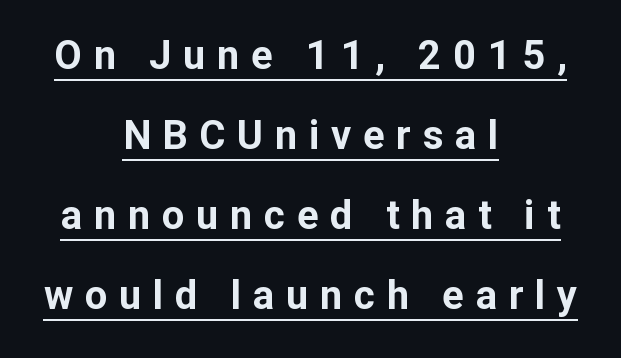
Grotesque or geometric, the face here clearly has no serifs. Think of a printed novel: that variable character pitch is what you see here. Casual observation: everything's sitting right in the middle. In terms of weight, the rendering is a true, heavy bold. The letters stand straight up with perfectly vertical stems.
